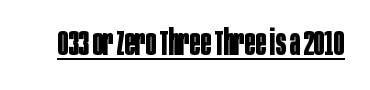
{"serif": "no", "italic": "no", "bold": "yes", "weight": "bold", "width": "condensed", "stroke_contrast": "low", "x_height": "large", "monospaced": "no", "underline": "yes", "letter_spacing": "normal", "letter_spacing_em": 0.0, "glyph_px": 36}
